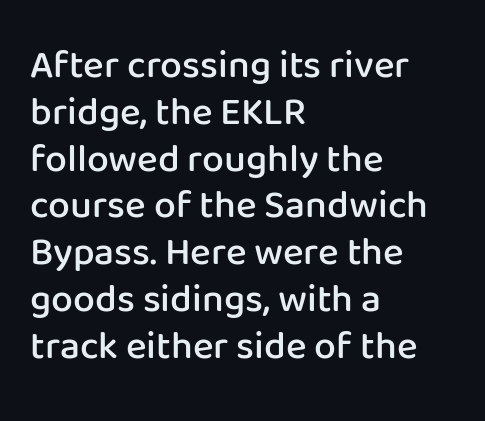
Q: Is the text bold? A: Semi-bold.
Q: Is the text italic (slanted)? A: No, it is upright.
Q: Is the typeface a serif or a sans-serif typeface? A: Sans-serif.
Q: Is the text underlined? A: No.
Q: How is the paragraph aligned? A: Left-aligned.
Q: Is the spacing between letters normal or unusually wide? A: Normal.
Q: Width (condensed, normal, or wide)? A: Normal.
Q: Stroke contrast? A: Low.
Q: x-height? A: Medium.
Q: Monospaced? A: No.
